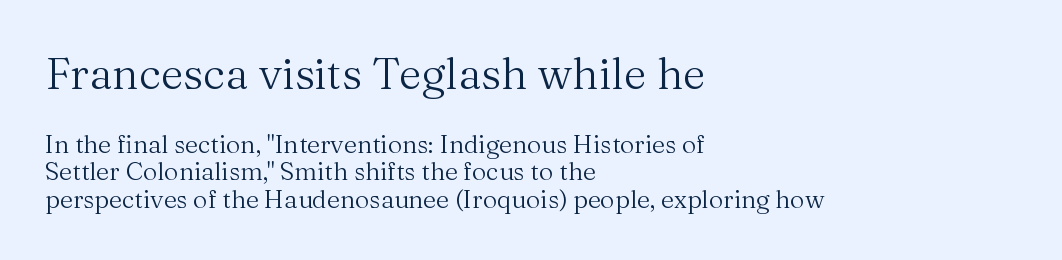
{"serif": "yes", "italic": "no", "bold": "no", "weight": "regular", "width": "normal", "stroke_contrast": "medium", "x_height": "medium", "monospaced": "no", "underline": "no", "align": "left", "line_spacing": "tight", "line_spacing_ratio": 1.09, "letter_spacing": "normal", "letter_spacing_em": 0.0, "larger_block": "first", "size_ratio": 1.76, "glyph_px": 44}
